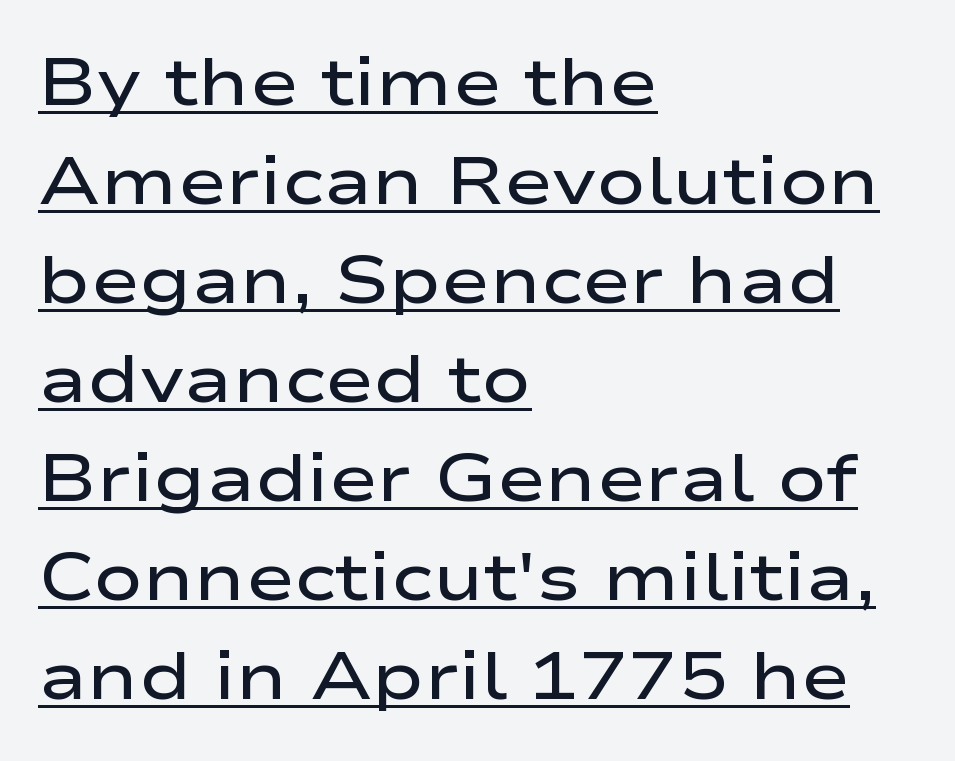
Does a line run under the words? Yes, clearly. Successive baselines arrive at the customary interval. The rendering uses natural spacing where letterforms have individual widths. Weight: semibold (demi). These lines were composed using upright roman letters. Words appear dense and cohesive because spacing is normal.
